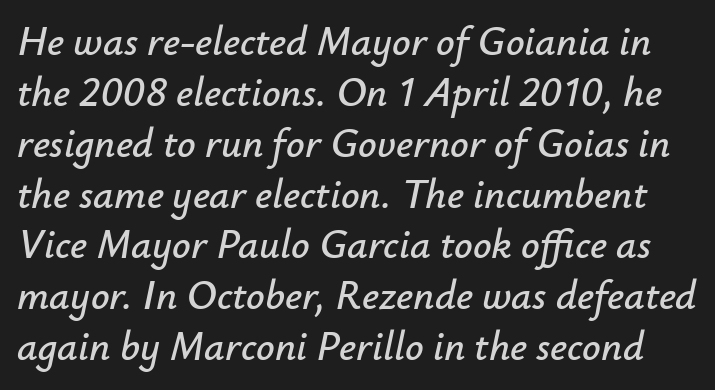
The image shows 41 px text type, italic (leaning right); set line spacing 1.24x, normal letter spacing, not underlined; low stroke contrast and a small x-height.
